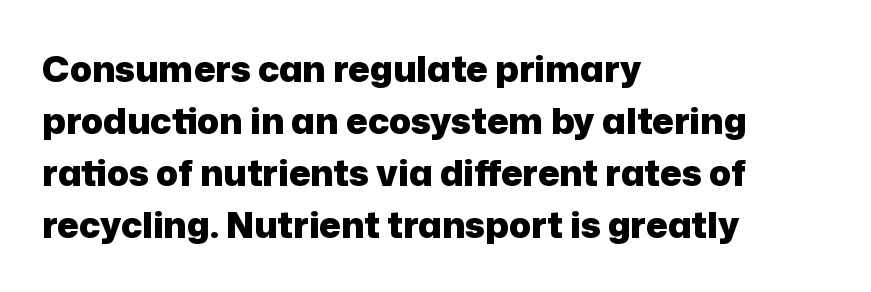
{"serif": "no", "italic": "no", "bold": "yes", "weight": "heavy", "width": "normal", "stroke_contrast": "low", "x_height": "medium", "monospaced": "no", "underline": "no", "align": "left", "line_spacing": "normal", "line_spacing_ratio": 1.44, "letter_spacing": "normal", "letter_spacing_em": 0.0, "glyph_px": 36}
